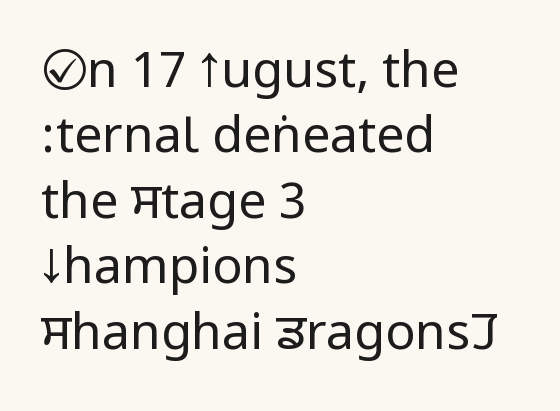
The image shows 50 px regular-weight, condensed sans-serif type, upright; set left-aligned, normal line spacing (1.31x), normal letter spacing, not underlined; low stroke contrast.
